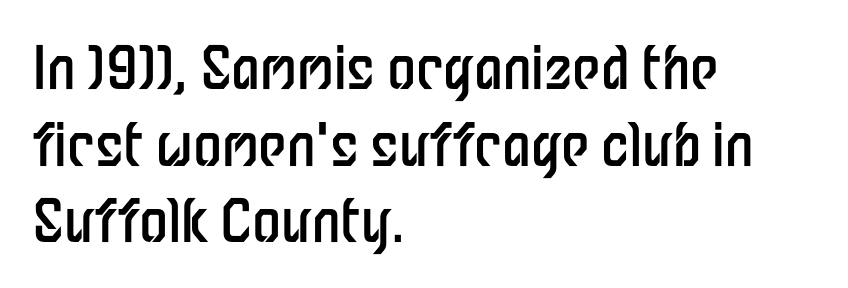
{"serif": "no", "italic": "no", "bold": "no", "weight": "regular", "width": "condensed", "stroke_contrast": "low", "x_height": "medium", "monospaced": "no", "underline": "no", "align": "left", "line_spacing": "normal", "line_spacing_ratio": 1.32, "letter_spacing": "normal", "letter_spacing_em": 0.0, "glyph_px": 58}
